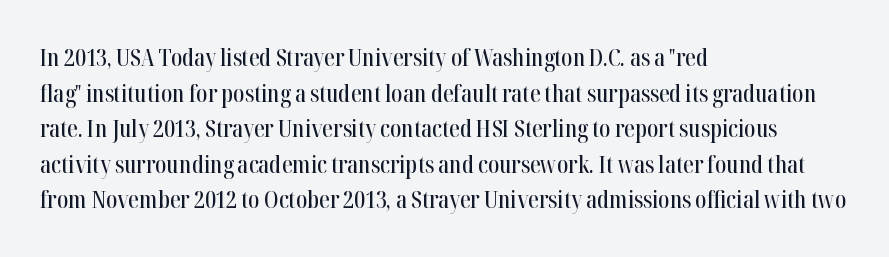
The image shows 24 px text type, upright; set left-aligned, normal line spacing (1.48x), normal letter spacing, not underlined.
